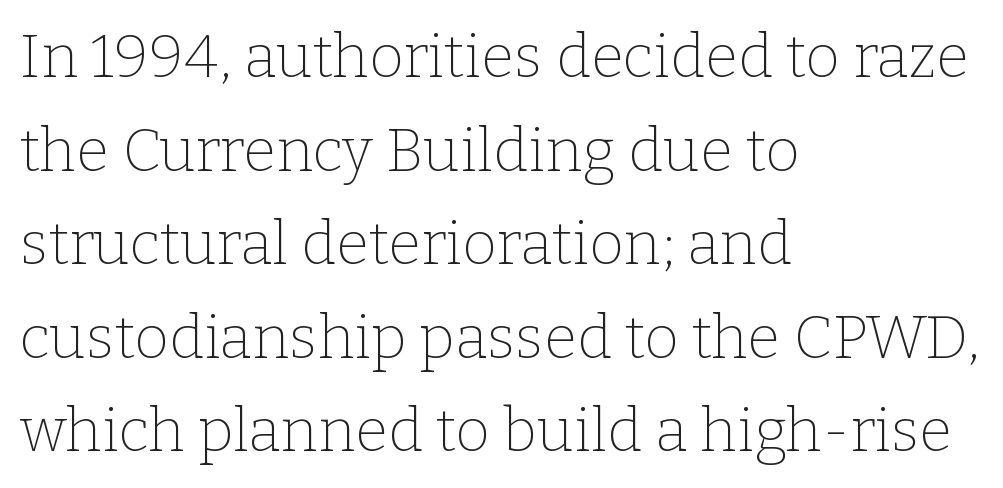
{"serif": "yes", "italic": "no", "bold": "no", "weight": "thin", "width": "normal", "stroke_contrast": "low", "x_height": "medium", "monospaced": "no", "underline": "no", "align": "left", "line_spacing": "normal", "line_spacing_ratio": 1.56, "letter_spacing": "normal", "letter_spacing_em": 0.0, "glyph_px": 60}
